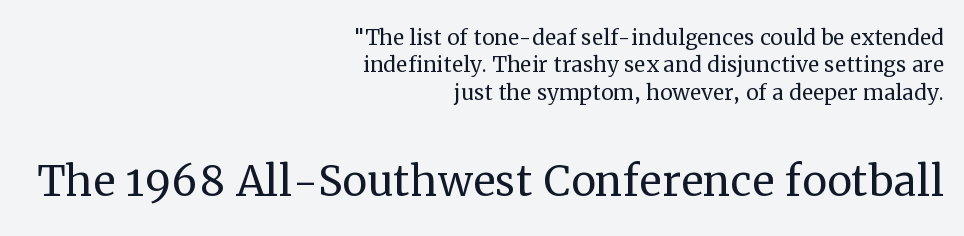
Q: Is the text bold? A: No.
Q: Is the text italic (slanted)? A: No, it is upright.
Q: Is the typeface a serif or a sans-serif typeface? A: Serif.
Q: Is the text underlined? A: No.
Q: How is the paragraph aligned? A: Right-aligned.
Q: Is the spacing between letters normal or unusually wide? A: Normal.
Q: Is the spacing between lines tight, normal or loose? A: Tight.
Q: Which block of text is set in a larger size, the first (top) or the second (bottom)? A: The second (bottom) one.
Q: Width (condensed, normal, or wide)? A: Normal.
Q: Stroke contrast? A: Medium.
Q: x-height? A: Medium.
Q: Monospaced? A: No.
